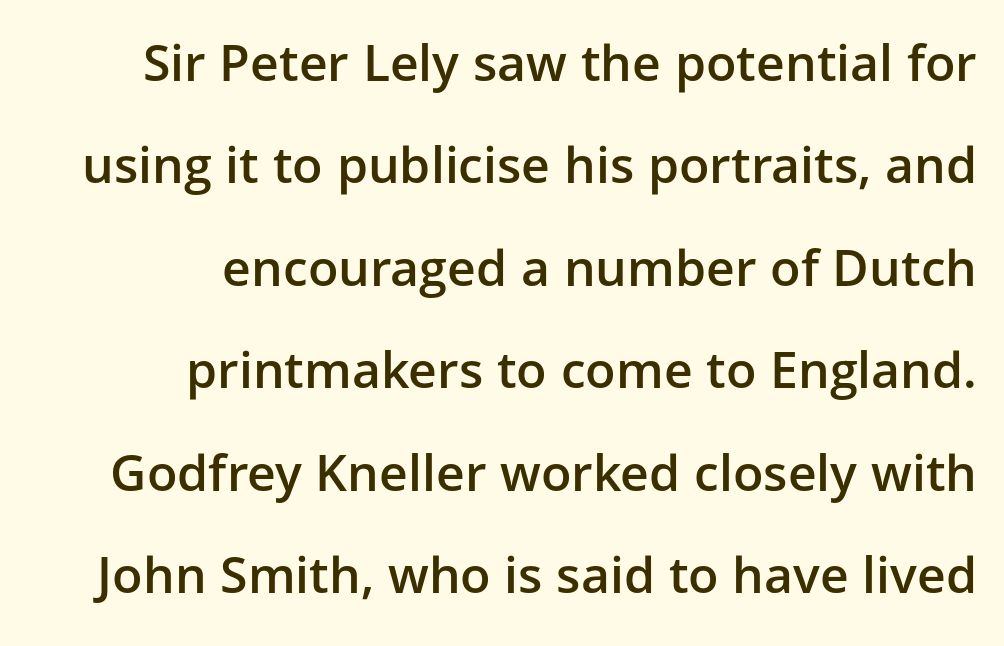
The image shows 50 px semibold sans-serif type, upright; set right-aligned, loose line spacing (2.05x), normal letter spacing, not underlined; low stroke contrast and a medium x-height.
